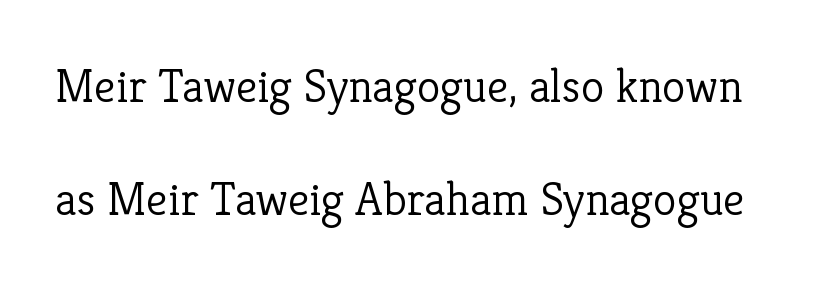
{"serif": "yes", "italic": "no", "bold": "no", "weight": "light", "width": "normal", "stroke_contrast": "low", "x_height": "medium", "monospaced": "no", "underline": "no", "line_spacing": "loose", "line_spacing_ratio": 2.36, "letter_spacing": "normal", "letter_spacing_em": 0.0, "glyph_px": 48}
